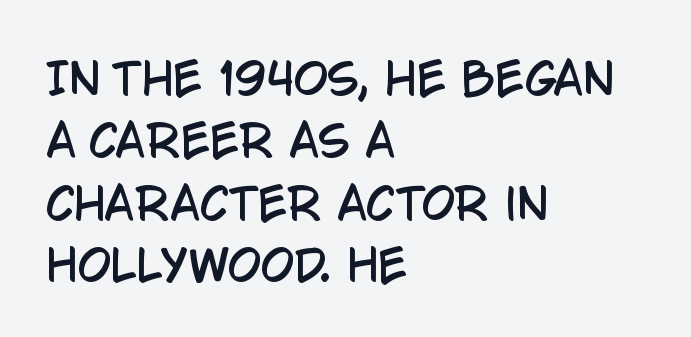
The image shows 43 px condensed sans-serif type, upright; set left-aligned, normal line spacing (1.45x), normal letter spacing, not underlined; low stroke contrast and a large x-height.
